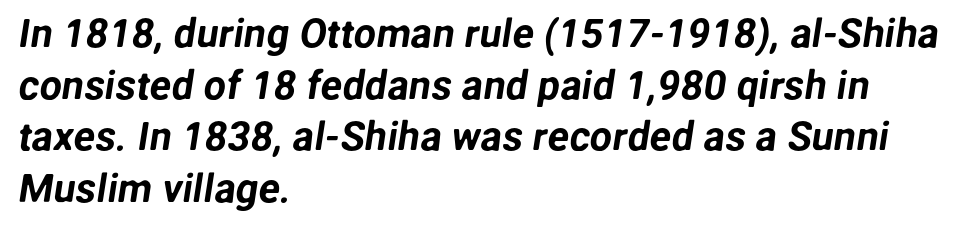
The image shows 40 px sans-serif type; set left-aligned, normal line spacing (1.29x), normal letter spacing, not underlined; low stroke contrast and a medium x-height.
